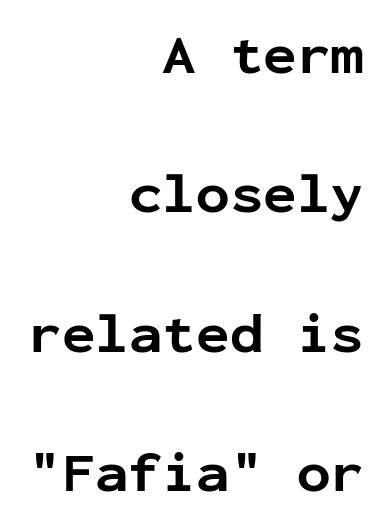
{"serif": "no", "italic": "no", "bold": "yes", "weight": "bold", "width": "normal", "stroke_contrast": "low", "x_height": "medium", "monospaced": "yes", "underline": "no", "align": "right", "line_spacing": "loose", "line_spacing_ratio": 2.49, "letter_spacing": "normal", "letter_spacing_em": 0.0, "glyph_px": 56}
